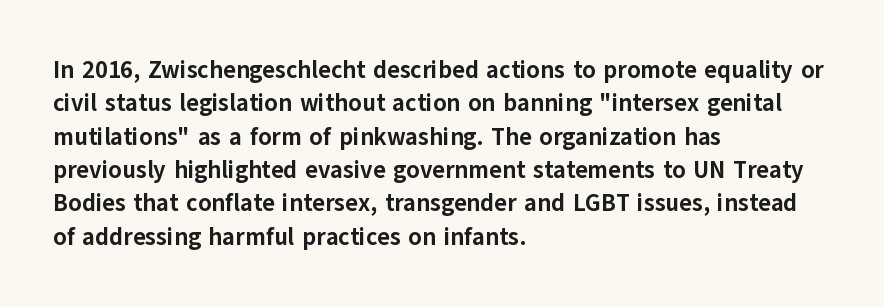
You can tell it's not italic because the verticals are truly vertical. Descender tails drop into unmarked territory. Baseline-to-baseline distance is the conventional proportion of letter height. Nobody touched the tracking dial on this one. Thick stems and heavy bowls — unmistakably bold. One-word summary of the alignment: left.
